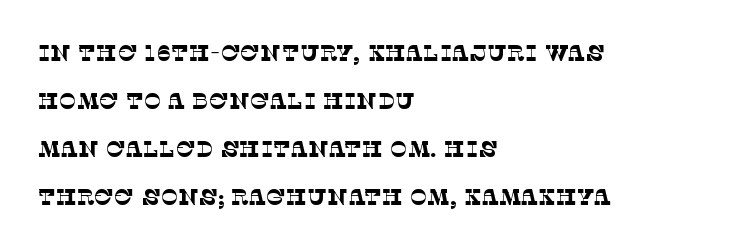
{"bold": "no", "underline": "no", "align": "left", "line_spacing": "loose", "line_spacing_ratio": 2.08, "letter_spacing": "normal", "letter_spacing_em": 0.0, "glyph_px": 23}
